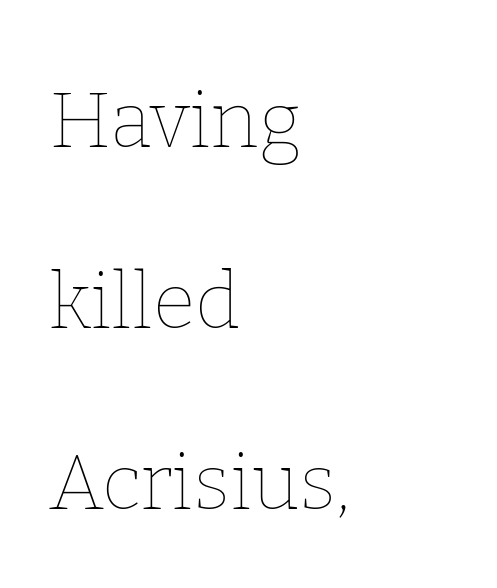
Q: Is the text bold? A: No.
Q: Is the text italic (slanted)? A: No, it is upright.
Q: Is the text underlined? A: No.
Q: How is the paragraph aligned? A: Left-aligned.
Q: Is the spacing between letters normal or unusually wide? A: Normal.
Q: Is the spacing between lines tight, normal or loose? A: Loose.
Q: Width (condensed, normal, or wide)? A: Normal.
Q: Stroke contrast? A: Low.
Q: x-height? A: Medium.
Q: Monospaced? A: No.
